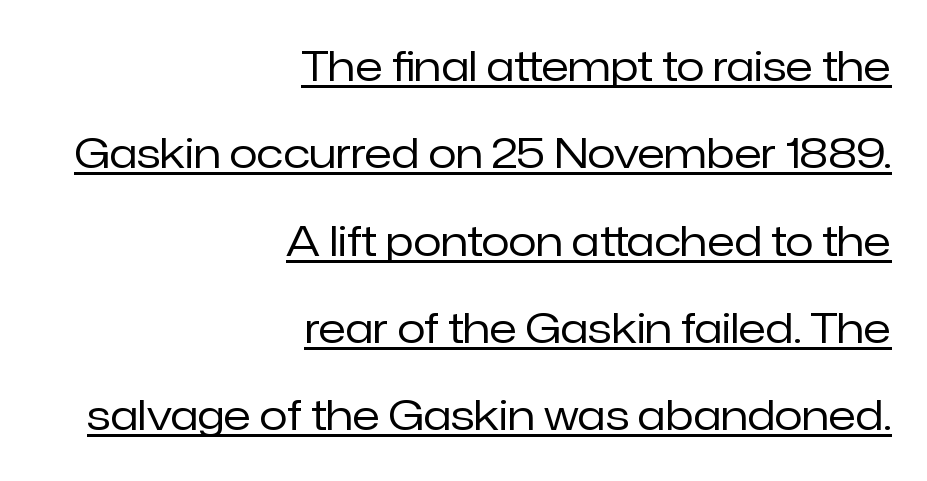
The words here are underlined. No italicization has been applied; the sample stays upright. A typesetter would call this proportional, since set widths differ per character. The type family on display is of the sans-serif kind. Each new line begins a long way beneath the previous one. Typeset ragged left — the right edge is the straight one.
